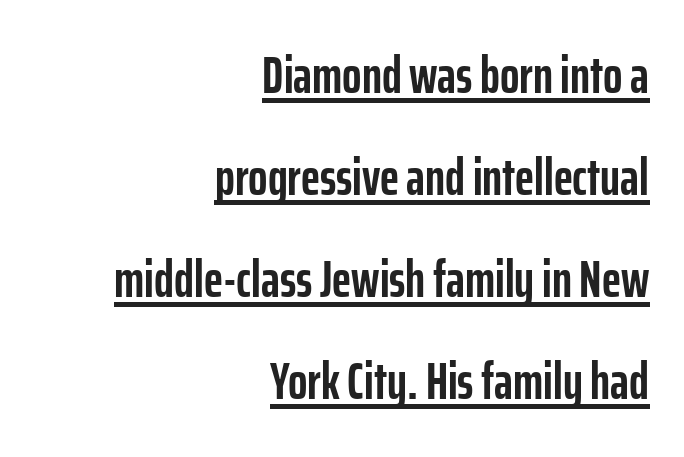
The image shows 51 px semibold, condensed sans-serif type, upright; set right-aligned, loose line spacing (2.0x), normal letter spacing, underlined; low stroke contrast and a medium x-height.
